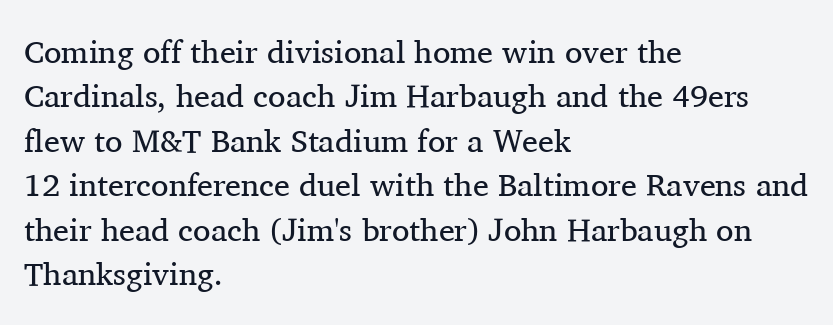
Reading down the block, your eye returns to a fixed left position each line. The typeface chosen for these lines features serifs. The gaps between neighbouring characters are ordinary and unremarkable. Each stroke keeps to a modest, everyday thickness or less.
